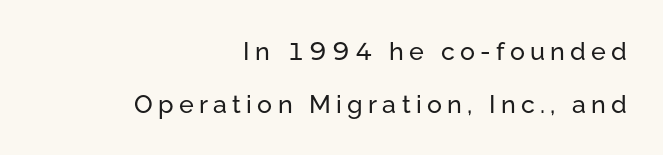
Q: Is the text italic (slanted)? A: No, it is upright.
Q: Is the text underlined? A: No.
Q: How is the paragraph aligned? A: Right-aligned.
Q: Is the spacing between letters normal or unusually wide? A: Unusually wide.
Q: Is the spacing between lines tight, normal or loose? A: Loose.
